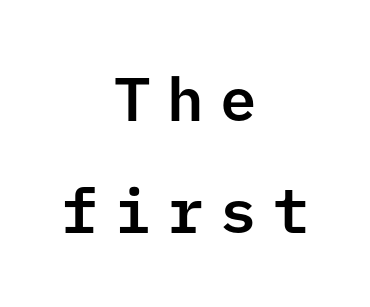
{"serif": "no", "italic": "no", "width": "normal", "stroke_contrast": "low", "x_height": "medium", "underline": "no", "align": "center", "line_spacing_ratio": 1.84, "letter_spacing": "wide", "letter_spacing_em": 0.27, "glyph_px": 61}
